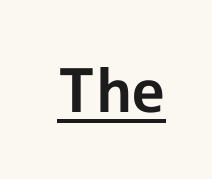
The letterforms sit shoulder to shoulder at normal distance. Caption: bold face, heavy strokes. The typeface chosen for these lines omits serifs. This sample has the flowing, uneven cadence of proportional lettering. Honestly, the underline is the first thing you notice here.
